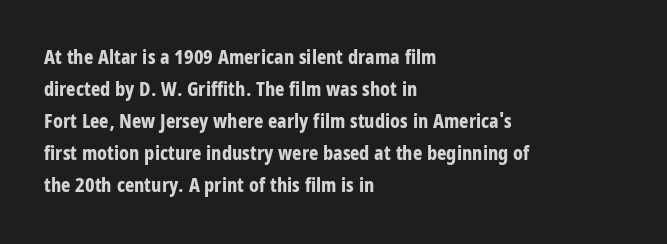
The image shows 20 px bold type, upright; set left-aligned, normal line spacing (1.6x), normal letter spacing, not underlined.
